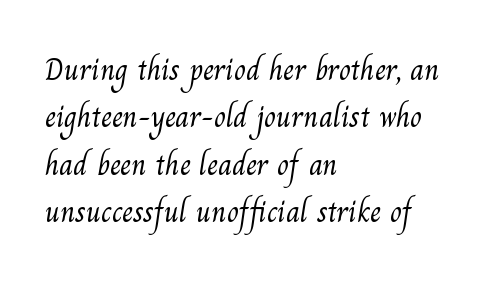
Q: Is the text bold? A: No.
Q: Is the typeface a serif or a sans-serif typeface? A: Serif.
Q: Is the text underlined? A: No.
Q: How is the paragraph aligned? A: Left-aligned.
Q: Is the spacing between letters normal or unusually wide? A: Normal.
Q: Is the spacing between lines tight, normal or loose? A: Normal.
Q: Width (condensed, normal, or wide)? A: Normal.
Q: Stroke contrast? A: Medium.
Q: x-height? A: Small.
Q: Monospaced? A: No.
